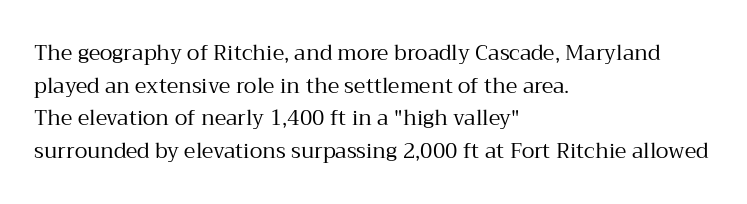
The axis of the letterforms is exactly vertical. Here the glyphs are tracked normally, forming tight word shapes. Descenders hang freely into open space. Line beginnings align vertically; line endings do not. The rows are spaced the way most documents space them.
